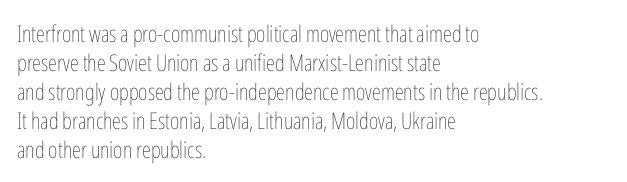
{"italic": "no", "bold": "no", "underline": "no", "align": "left", "line_spacing": "normal", "line_spacing_ratio": 1.26, "letter_spacing": "normal", "letter_spacing_em": 0.0, "glyph_px": 23}
